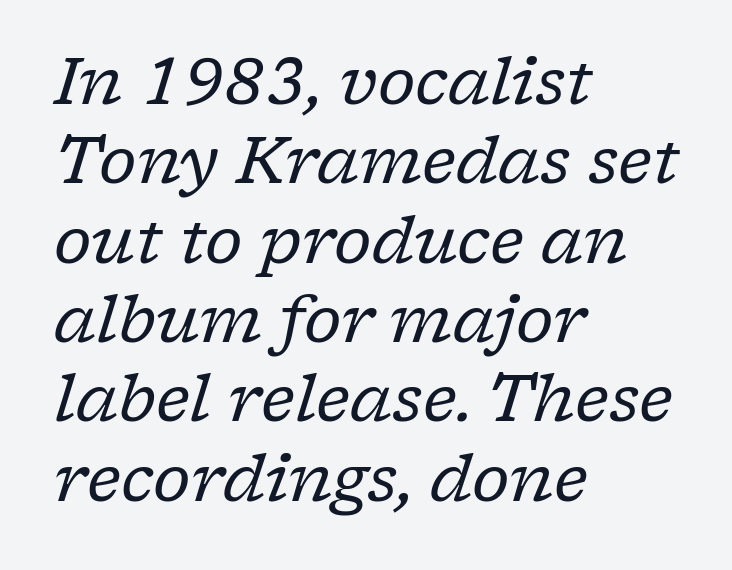
Q: Is the text bold? A: No.
Q: Is the text italic (slanted)? A: Yes, it leans right by about 17 degrees.
Q: Is the typeface a serif or a sans-serif typeface? A: Serif.
Q: Is the text underlined? A: No.
Q: How is the paragraph aligned? A: Left-aligned.
Q: Is the spacing between letters normal or unusually wide? A: Normal.
Q: Width (condensed, normal, or wide)? A: Normal.
Q: Stroke contrast? A: Low.
Q: x-height? A: Medium.
Q: Monospaced? A: No.
